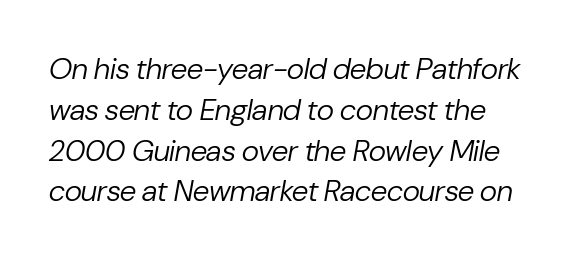
{"italic": "yes", "lean": "right", "slant_degrees": 10, "bold": "no", "weight": "regular", "width": "normal", "stroke_contrast": "low", "x_height": "medium", "monospaced": "no", "underline": "no", "line_spacing": "normal", "line_spacing_ratio": 1.36, "letter_spacing": "normal", "letter_spacing_em": 0.0, "glyph_px": 30}
